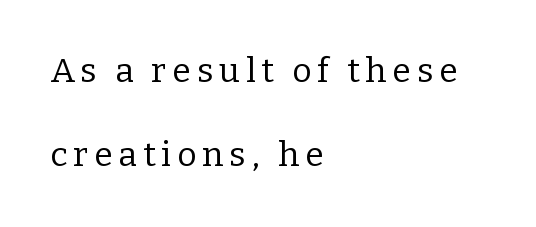
{"serif": "yes", "italic": "no", "bold": "no", "weight": "regular", "width": "normal", "stroke_contrast": "low", "x_height": "medium", "monospaced": "no", "underline": "no", "align": "left", "line_spacing": "loose", "line_spacing_ratio": 2.48, "glyph_px": 34}
